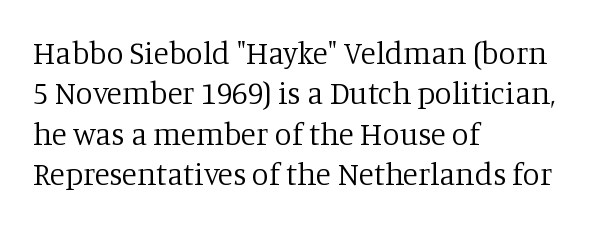
{"serif": "yes", "italic": "no", "bold": "no", "weight": "regular", "width": "normal", "stroke_contrast": "low", "x_height": "large", "monospaced": "no", "underline": "no", "align": "left", "line_spacing": "normal", "line_spacing_ratio": 1.3, "letter_spacing": "normal", "letter_spacing_em": 0.0, "glyph_px": 31}
